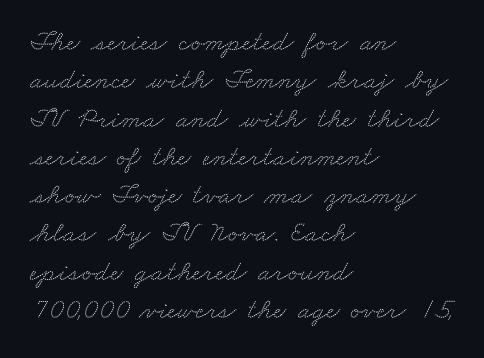
{"serif": "yes", "width": "wide", "stroke_contrast": "medium", "x_height": "small", "monospaced": "no", "underline": "no", "align": "left", "line_spacing": "normal", "line_spacing_ratio": 1.32, "letter_spacing": "normal", "letter_spacing_em": 0.0, "glyph_px": 29}
